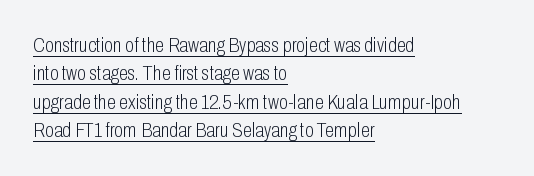
The image shows 21 px text type, upright; set left-aligned, normal line spacing (1.35x), normal letter spacing, underlined.
